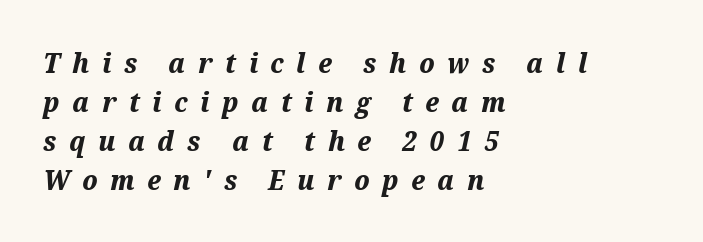
Q: Is the text bold? A: Yes.
Q: Is the text italic (slanted)? A: Yes, it leans right by about 12 degrees.
Q: Is the text underlined? A: No.
Q: How is the paragraph aligned? A: Left-aligned.
Q: Is the spacing between letters normal or unusually wide? A: Unusually wide.
Q: Is the spacing between lines tight, normal or loose? A: Normal.
Q: Width (condensed, normal, or wide)? A: Normal.
Q: Stroke contrast? A: Medium.
Q: x-height? A: Medium.
Q: Monospaced? A: No.
